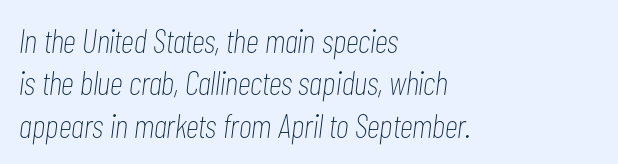
{"italic": "yes", "lean": "right", "slant_degrees": 7, "bold": "no", "weight": "thin", "width": "condensed", "stroke_contrast": "low", "x_height": "medium", "monospaced": "no", "underline": "no", "align": "left", "line_spacing": "normal", "line_spacing_ratio": 1.25, "letter_spacing": "normal", "letter_spacing_em": 0.0, "glyph_px": 34}
